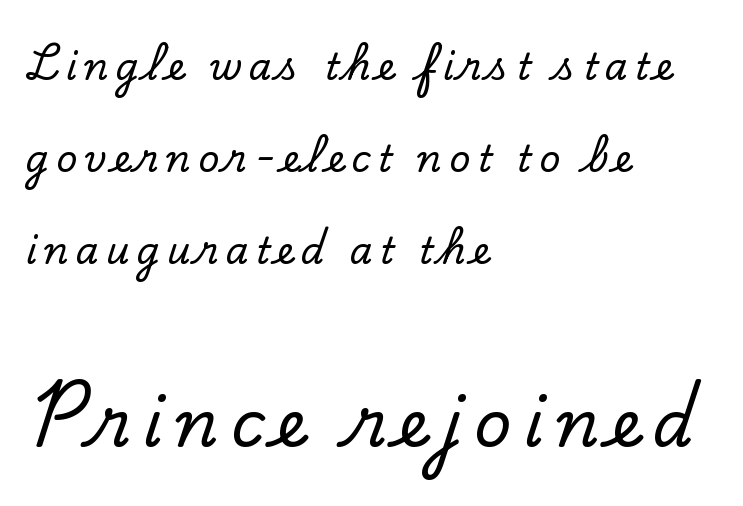
{"serif": "yes", "width": "normal", "stroke_contrast": "low", "x_height": "small", "monospaced": "no", "underline": "no", "align": "left", "line_spacing": "loose", "line_spacing_ratio": 2.48, "larger_block": "second", "size_ratio": 1.76, "glyph_px": 65}
